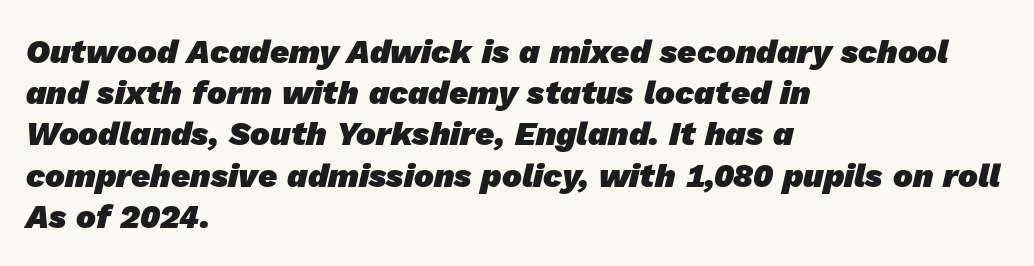
Q: Is the text bold? A: Yes.
Q: Is the typeface a serif or a sans-serif typeface? A: Sans-serif.
Q: Is the text underlined? A: No.
Q: How is the paragraph aligned? A: Left-aligned.
Q: Is the spacing between letters normal or unusually wide? A: Normal.
Q: Is the spacing between lines tight, normal or loose? A: Normal.
Q: Width (condensed, normal, or wide)? A: Normal.
Q: Stroke contrast? A: Low.
Q: x-height? A: Medium.
Q: Monospaced? A: No.
